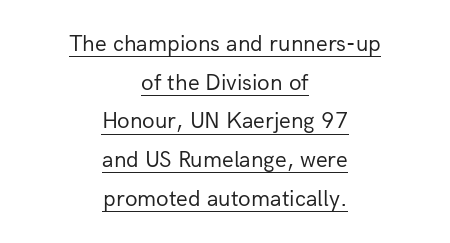
{"italic": "no", "bold": "no", "underline": "yes", "align": "center", "line_spacing": "normal", "line_spacing_ratio": 1.68, "letter_spacing": "normal", "letter_spacing_em": 0.0, "glyph_px": 23}
